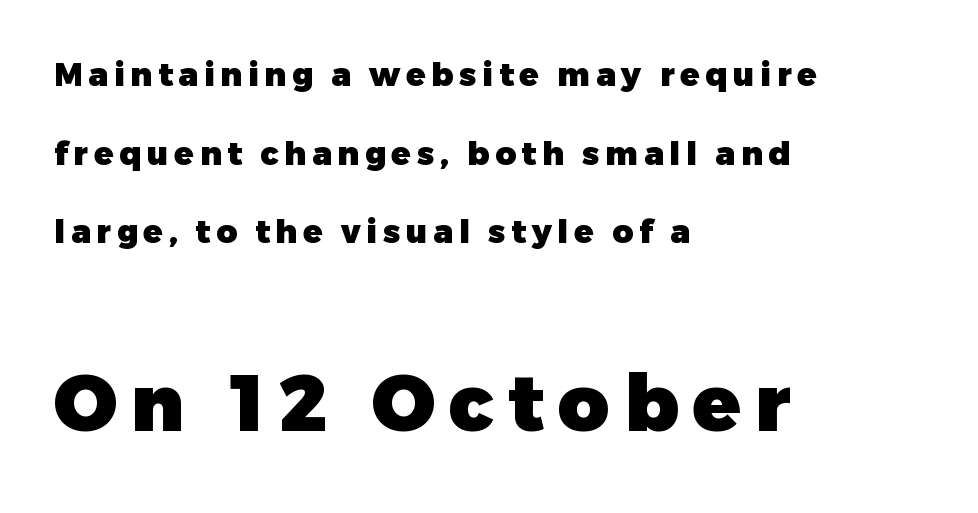
The image shows 79 px heavy sans-serif type, upright; set left-aligned, loose line spacing (2.46x), not underlined; the second (bottom) block is 2.47x larger; low stroke contrast and a medium x-height.
